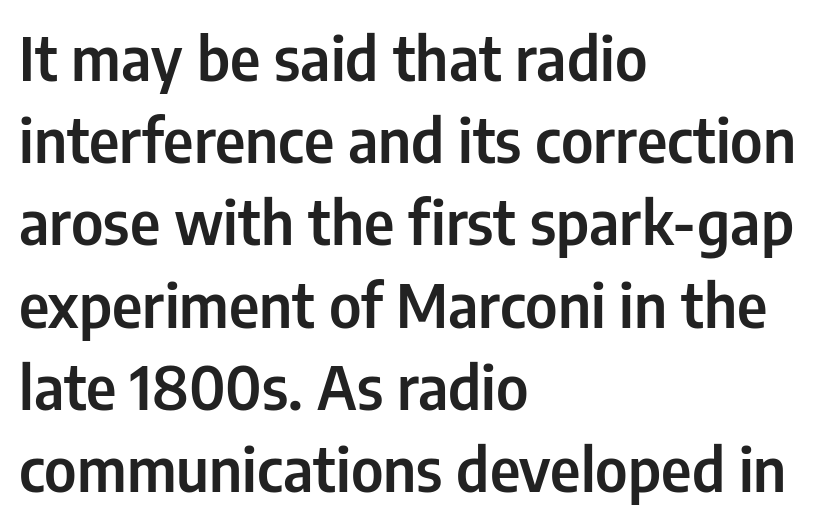
The image shows 60 px condensed sans-serif type, upright; set left-aligned, normal line spacing (1.37x), normal letter spacing, not underlined; low stroke contrast and a medium x-height.
